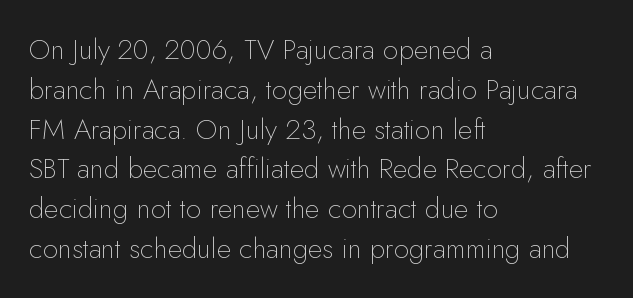
Does the lettering tilt? It doesn't — this is upright. The strip under each line holds only bare page. Compared with a centered layout, this one pins lines to the left instead. Character widths vary here, with narrow letters taking less room than wide ones. Is the letter spacing exaggerated? No — it looks like the ordinary default.
